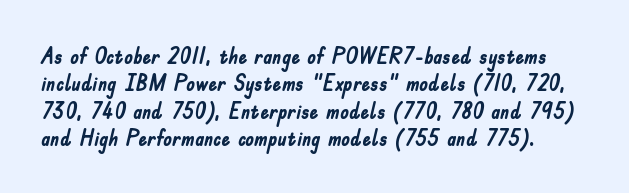
{"bold": "yes", "underline": "no", "line_spacing_ratio": 1.24, "letter_spacing": "normal", "letter_spacing_em": 0.0, "glyph_px": 22}
